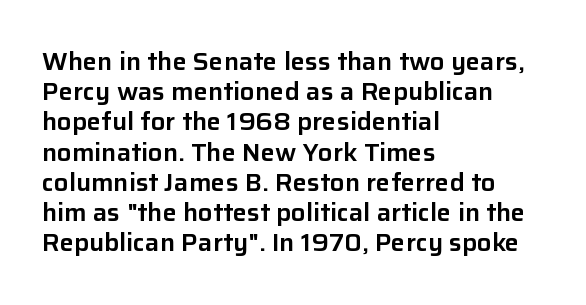
Q: Is the text italic (slanted)? A: No, it is upright.
Q: Is the text underlined? A: No.
Q: How is the paragraph aligned? A: Left-aligned.
Q: Is the spacing between letters normal or unusually wide? A: Normal.
Q: Is the spacing between lines tight, normal or loose? A: Normal.
